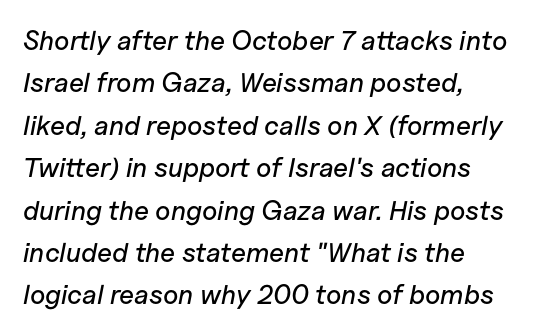
Does the lettering tilt? It does — this is italic. The line-height multiplier appears to be the usual default. Standard letterfit; no display-style spreading of the glyphs. The foot of each line stays bare and open.
